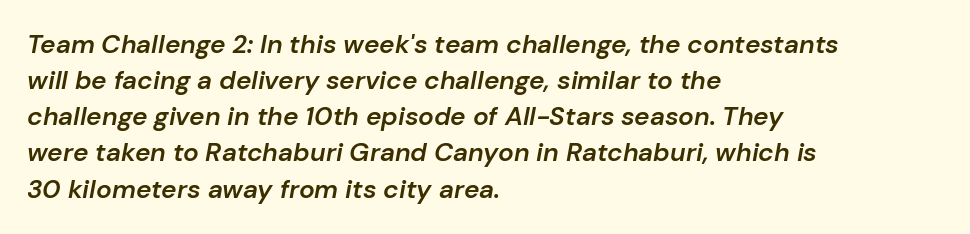
The image shows 26 px text type, italic (leaning right); set left-aligned, normal line spacing (1.39x), normal letter spacing, not underlined.
